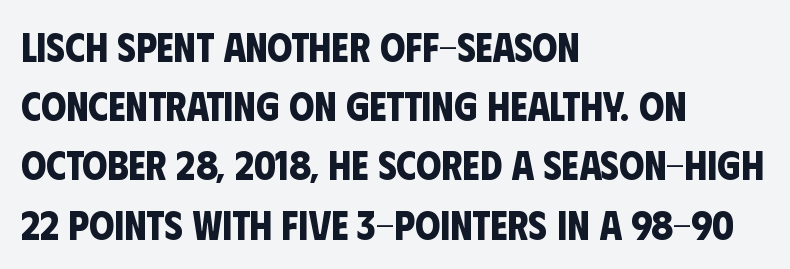
Q: Is the text bold? A: Yes.
Q: Is the typeface a serif or a sans-serif typeface? A: Sans-serif.
Q: Is the text underlined? A: No.
Q: How is the paragraph aligned? A: Left-aligned.
Q: Is the spacing between letters normal or unusually wide? A: Normal.
Q: Is the spacing between lines tight, normal or loose? A: Normal.
Q: Width (condensed, normal, or wide)? A: Condensed.
Q: Stroke contrast? A: Low.
Q: x-height? A: Large.
Q: Monospaced? A: No.
